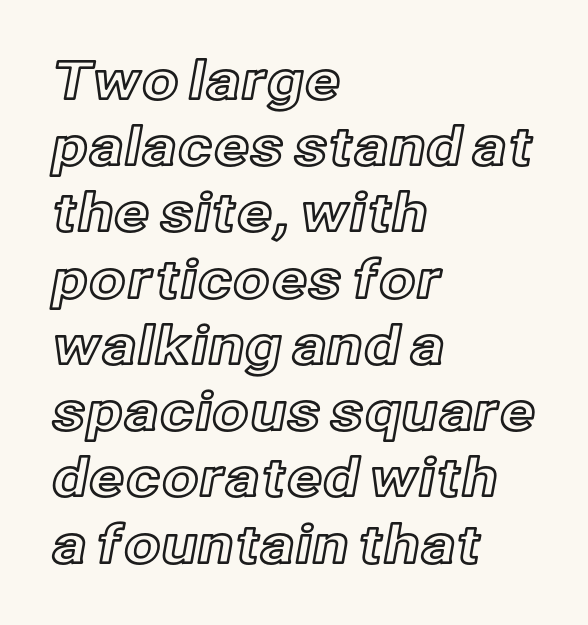
{"width": "normal", "x_height": "medium", "monospaced": "no", "underline": "no", "align": "left", "line_spacing": "normal", "line_spacing_ratio": 1.25, "letter_spacing": "normal", "letter_spacing_em": 0.0, "glyph_px": 53}
